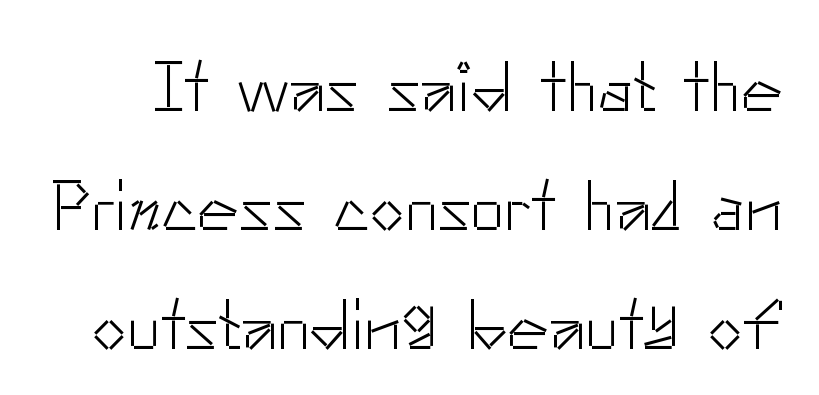
A typesetter would mark this as roman, not italic. These lines are rendered in a variable-pitch font. Compared with typical paragraphs, the rows here are spaced about the same. The weight tops out at a normal text grade.
